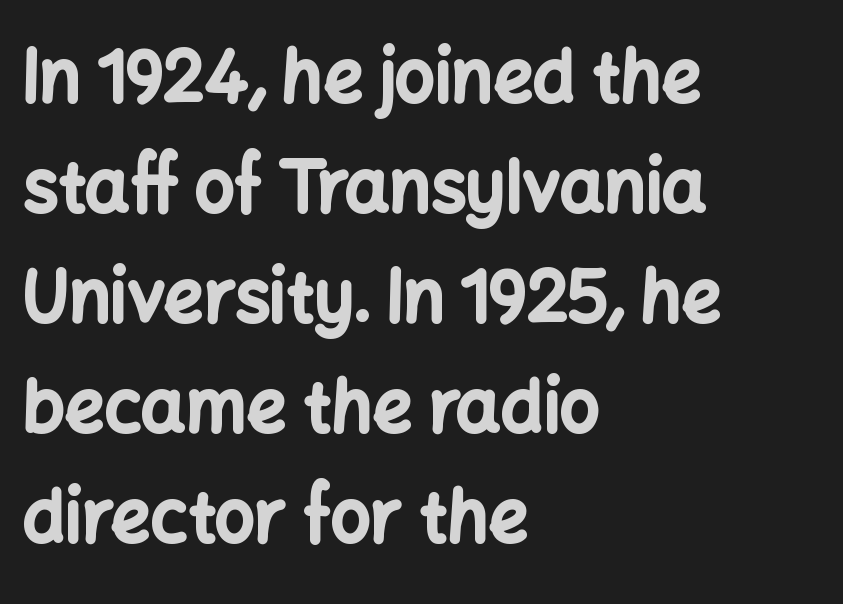
Short note: letters normally spaced. The letters carry no serifs — their stems end cleanly without finishing strokes. Does the lettering tilt? It doesn't — this is upright. Looks like regular typesetting: each glyph gets only the width it needs. The rendering uses a moderate line-height, typical for paragraphs. Typesetter's note: full bold, strokes at maximum text heaviness.
